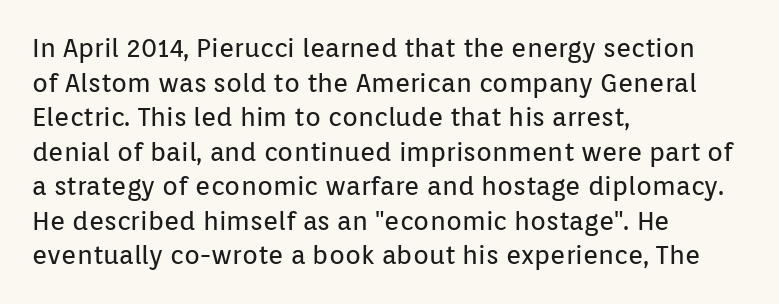
{"italic": "no", "bold": "no", "underline": "no", "align": "left", "line_spacing": "normal", "line_spacing_ratio": 1.33, "letter_spacing": "normal", "letter_spacing_em": 0.0, "glyph_px": 26}
